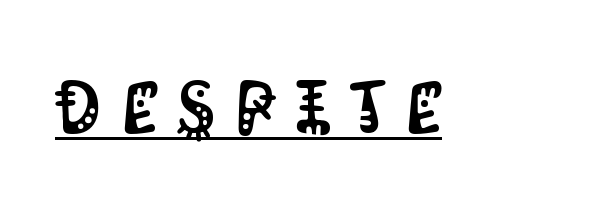
Q: Is the text italic (slanted)? A: No, it is upright.
Q: Is the typeface a serif or a sans-serif typeface? A: Sans-serif.
Q: Is the text underlined? A: Yes.
Q: Is the spacing between letters normal or unusually wide? A: Unusually wide.
Q: Width (condensed, normal, or wide)? A: Condensed.
Q: Stroke contrast? A: Medium.
Q: x-height? A: Large.
Q: Monospaced? A: No.
